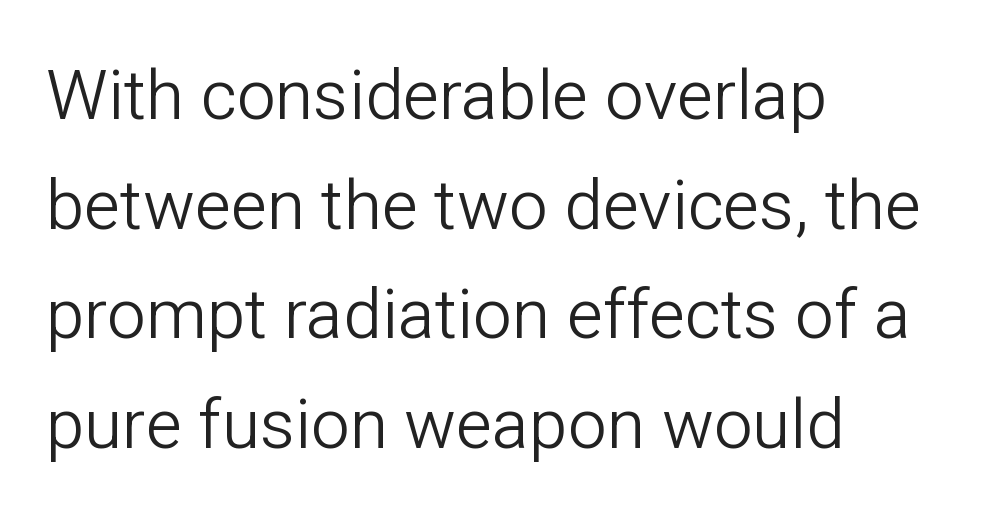
{"serif": "no", "italic": "no", "bold": "no", "weight": "light", "width": "normal", "stroke_contrast": "low", "x_height": "medium", "monospaced": "no", "underline": "no", "align": "left", "line_spacing": "normal", "line_spacing_ratio": 1.59, "letter_spacing": "normal", "letter_spacing_em": 0.0, "glyph_px": 69}
